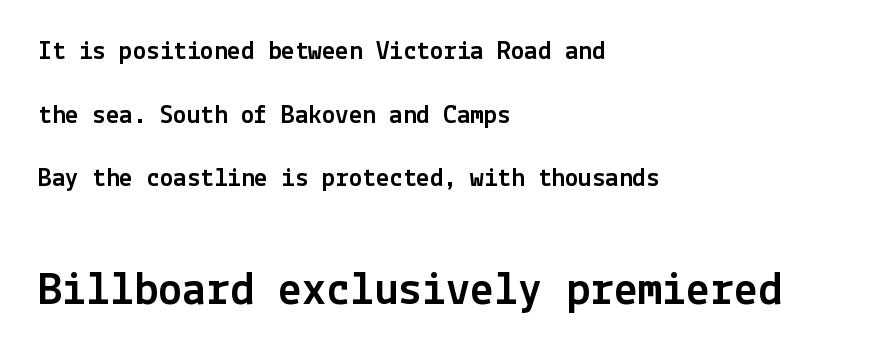
Q: Is the text italic (slanted)? A: No, it is upright.
Q: Is the typeface a serif or a sans-serif typeface? A: Sans-serif.
Q: Is the text underlined? A: No.
Q: How is the paragraph aligned? A: Left-aligned.
Q: Is the spacing between letters normal or unusually wide? A: Normal.
Q: Is the spacing between lines tight, normal or loose? A: Loose.
Q: Which block of text is set in a larger size, the first (top) or the second (bottom)? A: The second (bottom) one.
Q: Width (condensed, normal, or wide)? A: Normal.
Q: x-height? A: Medium.
